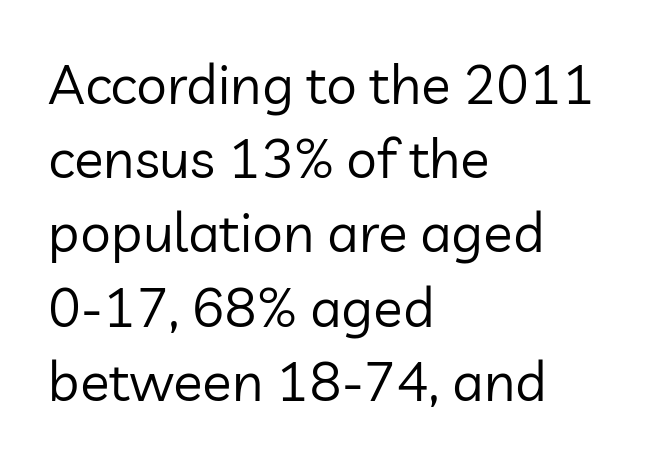
Observe the absence of serifs on each vertical stroke in this sample. Spacing between characters is what you'd get straight out of the box. Character widths vary here, with narrow letters taking less room than wide ones. A quiet, ordinary-to-light weight characterises the typeface. Bare-footed words on every line. Rendered with straight, roman letterforms.
